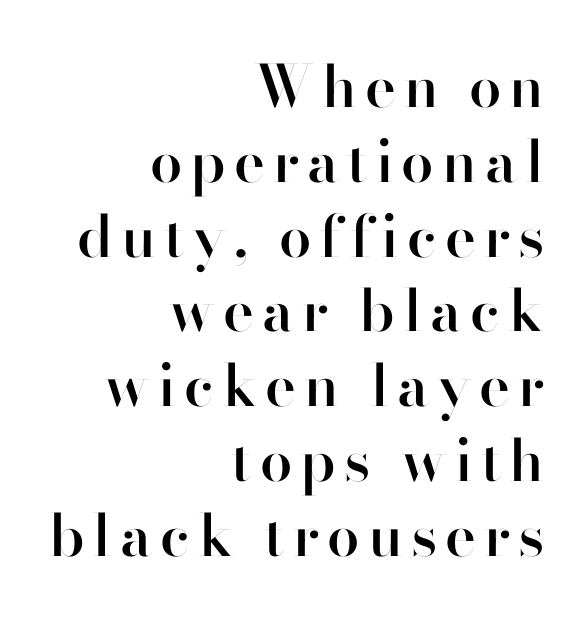
The image shows 58 px semibold sans-serif type, upright; set right-aligned, normal line spacing (1.29x), not underlined; high stroke contrast and a small x-height.
